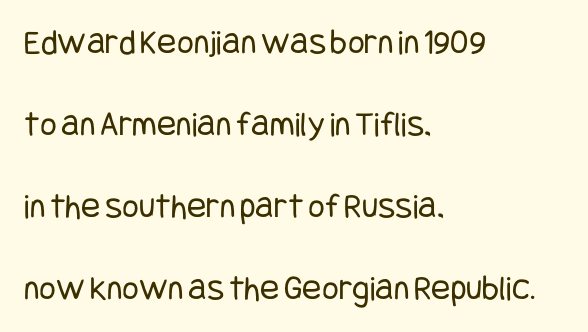
The image shows 36 px regular-weight, condensed sans-serif type, upright; set left-aligned, loose line spacing (2.28x), normal letter spacing, not underlined; low stroke contrast and a large x-height.
